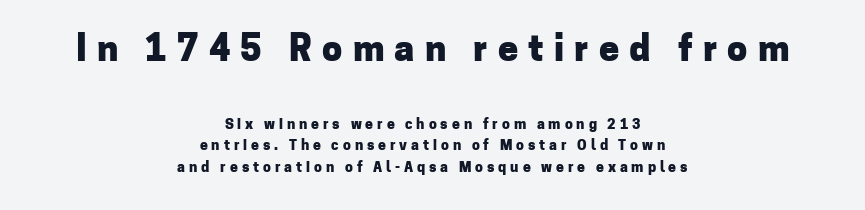
Stroke terminals: plain, sans-serif. Reading top to bottom, the characters get smaller at the block break. Leading: standard. Here the glyphs are tracked loosely, breaking word shapes into spaced letters.
